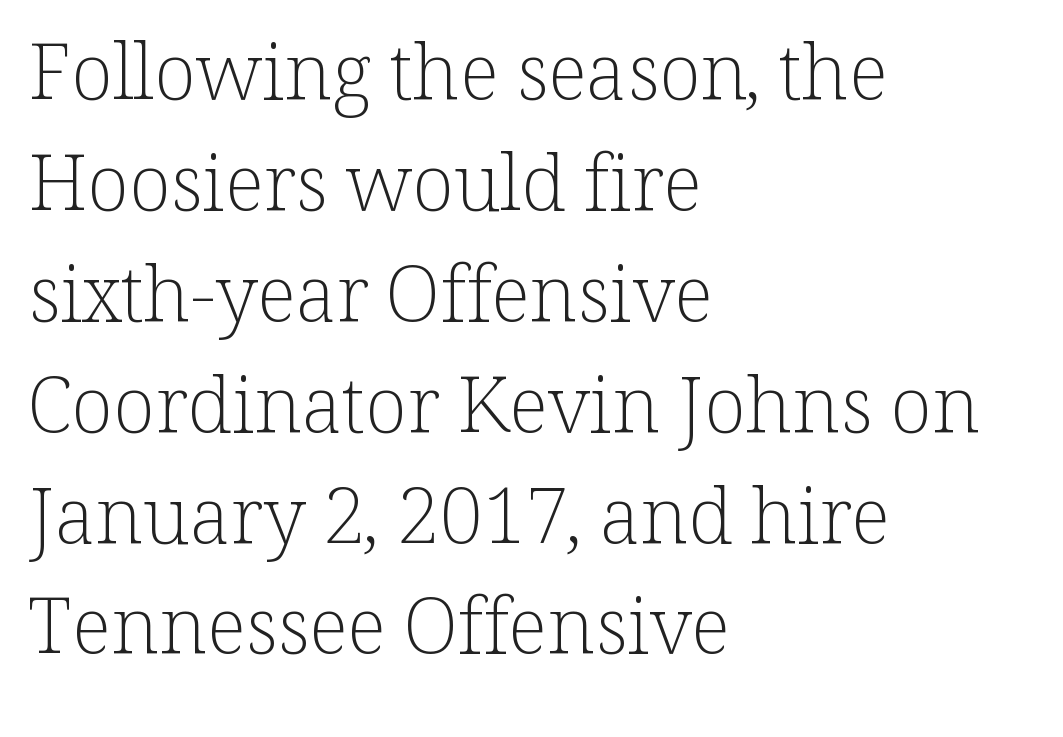
Q: Is the text bold? A: No.
Q: Is the text italic (slanted)? A: No, it is upright.
Q: Is the typeface a serif or a sans-serif typeface? A: Serif.
Q: Is the text underlined? A: No.
Q: How is the paragraph aligned? A: Left-aligned.
Q: Is the spacing between letters normal or unusually wide? A: Normal.
Q: Is the spacing between lines tight, normal or loose? A: Normal.
Q: Width (condensed, normal, or wide)? A: Normal.
Q: Stroke contrast? A: Low.
Q: x-height? A: Medium.
Q: Monospaced? A: No.
